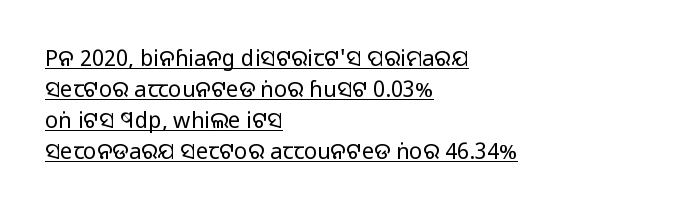
Q: Is the text bold? A: No.
Q: Is the text italic (slanted)? A: No, it is upright.
Q: Is the text underlined? A: Yes.
Q: How is the paragraph aligned? A: Left-aligned.
Q: Is the spacing between letters normal or unusually wide? A: Normal.
Q: Is the spacing between lines tight, normal or loose? A: Normal.
